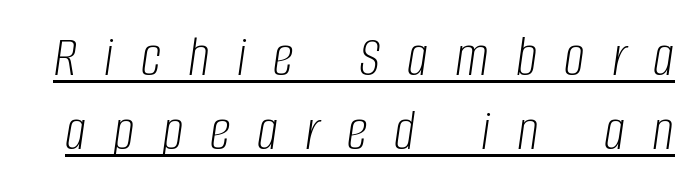
The weight would be labelled regular, book, light, or lighter still. If you drew a line through each stem, it would be angled. This is underlined copy, the kind a proofreader might mark for attention. Look at the tracking — it's clearly loosened, letters drifting apart. This sample has the flowing, uneven cadence of proportional lettering.
